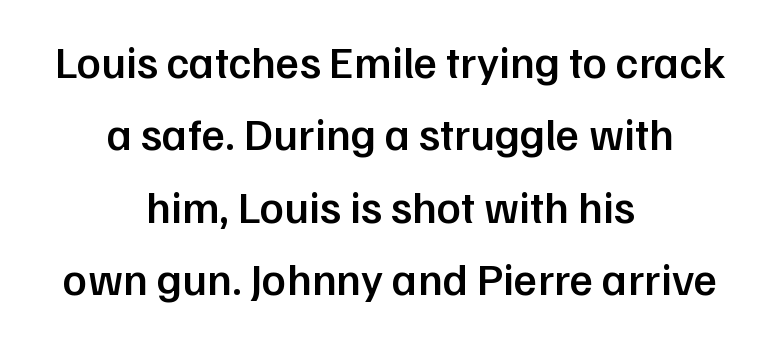
Q: Is the text bold? A: Semi-bold.
Q: Is the text italic (slanted)? A: No, it is upright.
Q: Is the typeface a serif or a sans-serif typeface? A: Sans-serif.
Q: Is the text underlined? A: No.
Q: How is the paragraph aligned? A: Centered.
Q: Is the spacing between letters normal or unusually wide? A: Normal.
Q: Is the spacing between lines tight, normal or loose? A: Normal.
Q: Width (condensed, normal, or wide)? A: Normal.
Q: Stroke contrast? A: Low.
Q: x-height? A: Medium.
Q: Monospaced? A: No.
